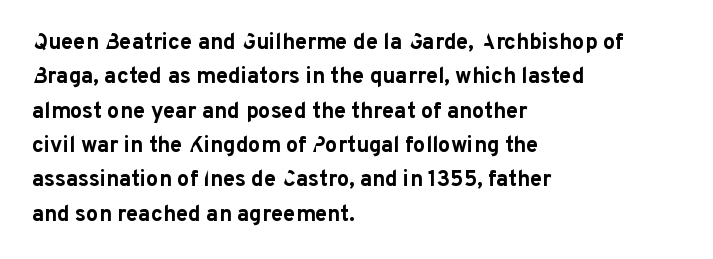
The image shows 22 px bold type, upright; set left-aligned, normal line spacing (1.56x), normal letter spacing, not underlined.
